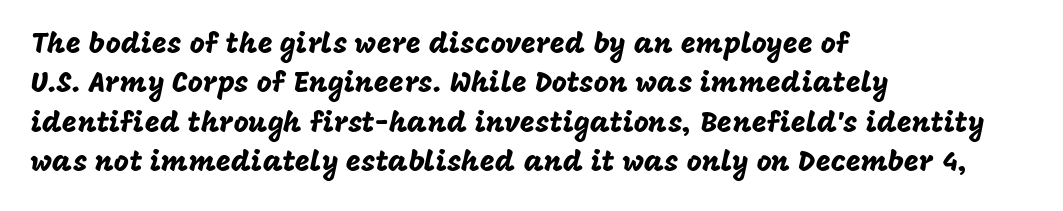
The image shows 29 px sans-serif type; set left-aligned, normal line spacing (1.36x), normal letter spacing, not underlined; low stroke contrast and a large x-height.
